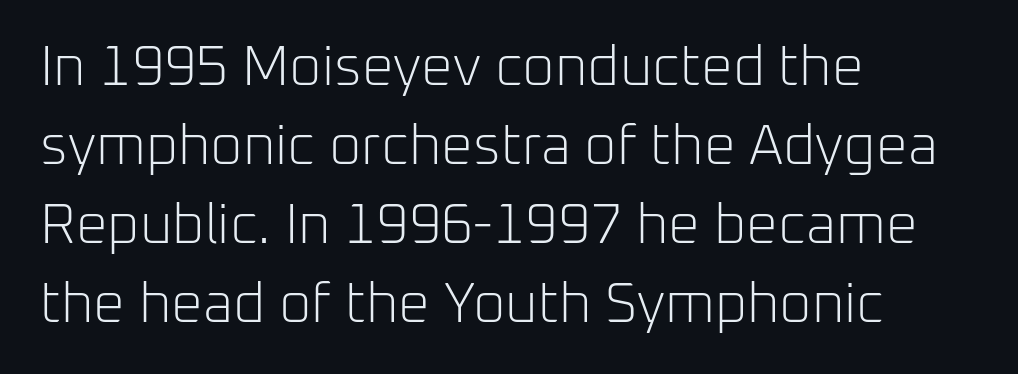
The image shows 56 px light sans-serif type, upright; set left-aligned, normal line spacing (1.41x), normal letter spacing, not underlined; low stroke contrast and a medium x-height.
